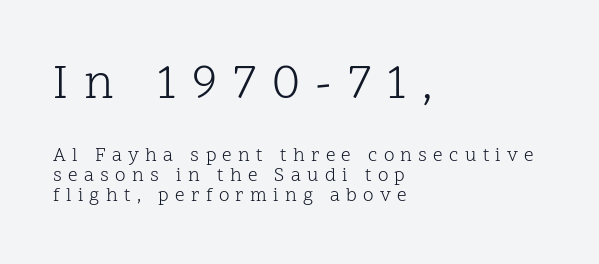
{"serif": "yes", "italic": "no", "bold": "no", "weight": "light", "width": "normal", "stroke_contrast": "low", "x_height": "medium", "monospaced": "no", "underline": "no", "align": "left", "line_spacing": "tight", "line_spacing_ratio": 1.07, "letter_spacing": "wide", "letter_spacing_em": 0.33, "larger_block": "first", "size_ratio": 2.53, "glyph_px": 48}
